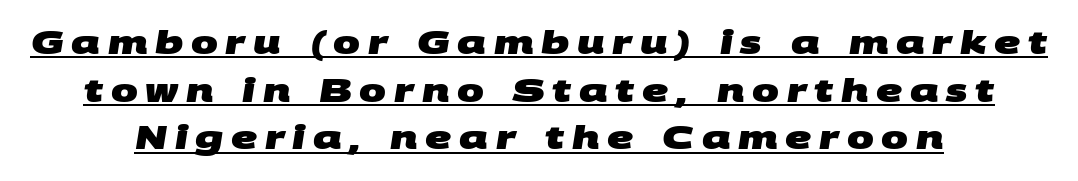
Q: Is the text bold? A: Yes.
Q: Is the typeface a serif or a sans-serif typeface? A: Sans-serif.
Q: Is the text underlined? A: Yes.
Q: How is the paragraph aligned? A: Centered.
Q: Is the spacing between letters normal or unusually wide? A: Unusually wide.
Q: Is the spacing between lines tight, normal or loose? A: Normal.
Q: Width (condensed, normal, or wide)? A: Wide.
Q: Stroke contrast? A: Medium.
Q: x-height? A: Large.
Q: Monospaced? A: No.
